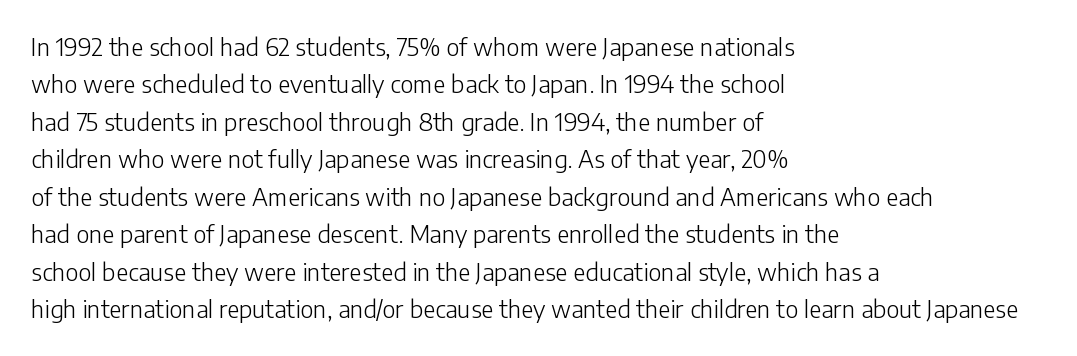
Q: Is the text bold? A: No.
Q: Is the text italic (slanted)? A: No, it is upright.
Q: Is the text underlined? A: No.
Q: How is the paragraph aligned? A: Left-aligned.
Q: Is the spacing between letters normal or unusually wide? A: Normal.
Q: Is the spacing between lines tight, normal or loose? A: Normal.
